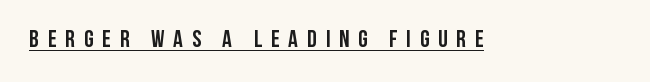
Q: Is the text bold? A: Yes.
Q: Is the text italic (slanted)? A: No, it is upright.
Q: Is the text underlined? A: Yes.
Q: Is the spacing between letters normal or unusually wide? A: Unusually wide.
